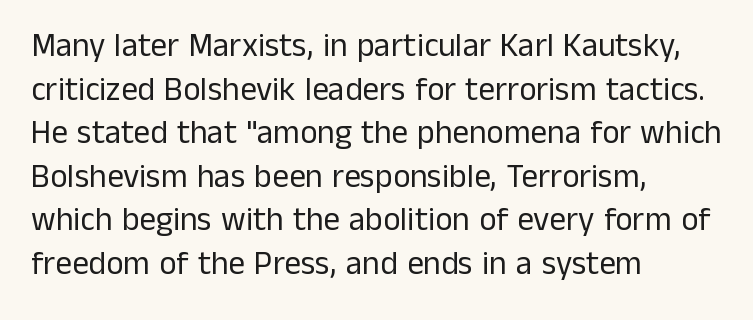
You could not count columns in this text — the font is proportionally spaced. These lines are set flush left with a ragged right edge. Ascenders rise straight up at ninety degrees. The passage shown stacks its lines at a standard gap. Bare-footed words on every line. Words appear dense and cohesive because spacing is normal.
